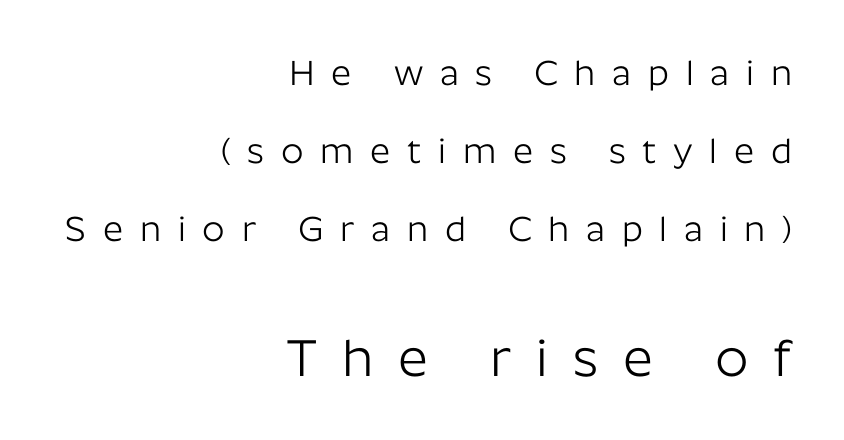
Q: Is the text bold? A: No.
Q: Is the text italic (slanted)? A: No, it is upright.
Q: Is the typeface a serif or a sans-serif typeface? A: Sans-serif.
Q: Is the text underlined? A: No.
Q: How is the paragraph aligned? A: Right-aligned.
Q: Is the spacing between letters normal or unusually wide? A: Unusually wide.
Q: Is the spacing between lines tight, normal or loose? A: Loose.
Q: Which block of text is set in a larger size, the first (top) or the second (bottom)? A: The second (bottom) one.
Q: Width (condensed, normal, or wide)? A: Normal.
Q: Stroke contrast? A: Low.
Q: x-height? A: Medium.
Q: Monospaced? A: No.
